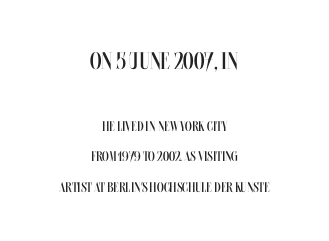
Q: Is the text bold? A: No.
Q: Is the text italic (slanted)? A: No, it is upright.
Q: Is the text underlined? A: No.
Q: How is the paragraph aligned? A: Centered.
Q: Is the spacing between letters normal or unusually wide? A: Normal.
Q: Is the spacing between lines tight, normal or loose? A: Loose.
Q: Which block of text is set in a larger size, the first (top) or the second (bottom)? A: The first (top) one.
